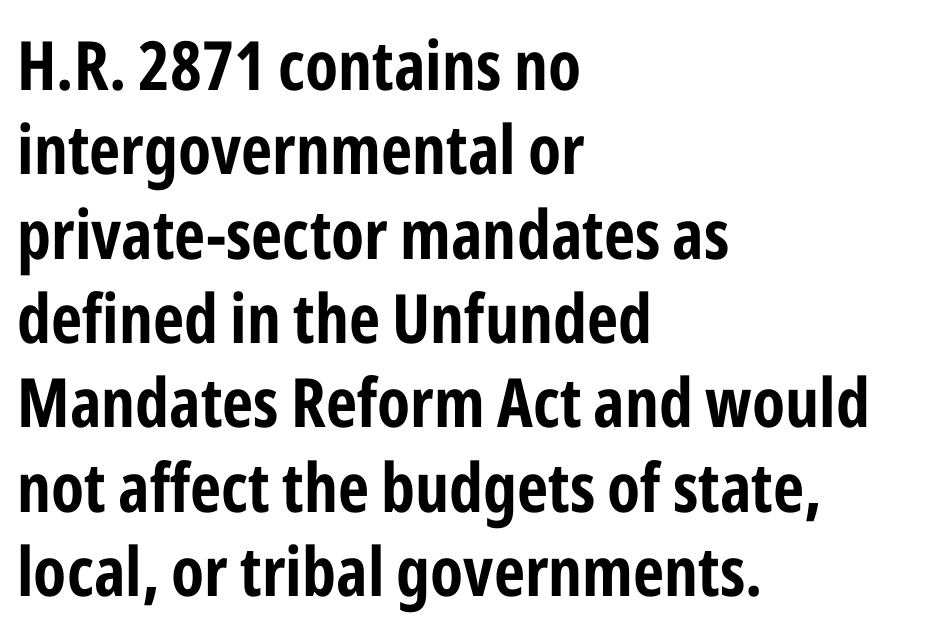
The image shows 68 px bold, condensed sans-serif type, upright; set left-aligned, line spacing 1.24x, normal letter spacing, not underlined; low stroke contrast and a medium x-height.
